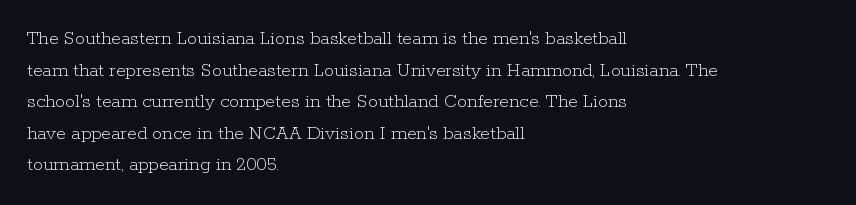
Teacher's note: observe the even left margin — that is flush-left alignment. The passage shown is not underscored anywhere. The rendering uses a moderate line-height, typical for paragraphs. Ascenders rise straight up at ninety degrees. Nobody touched the tracking dial on this one.
